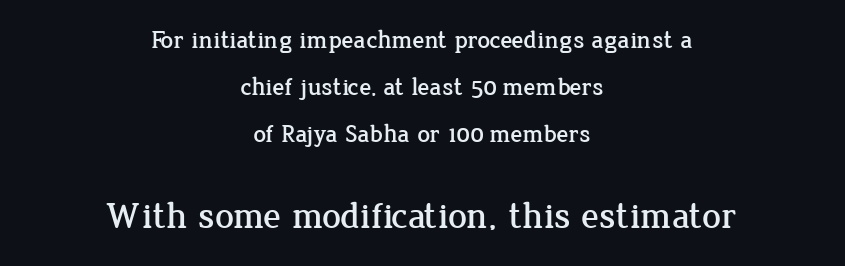
This sample uses an upright cut, with every glyph sitting square on the baseline. These lines stack symmetrically, like a column narrowing and widening about its center. There is no visible air inserted between adjacent glyphs. The emphasis by scale lands on block number two, below.
